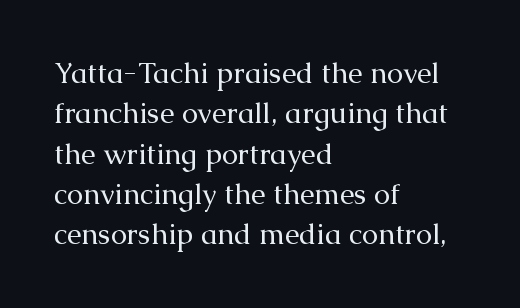
Just letters on the line, the space beneath them empty. Each word holds together tightly as a unit, with standard inter-letter gaps. These lines are rendered in a variable-pitch font. What's the leading like? Ordinary, nothing unusual. Stem width sits at or under what a default text font uses.
